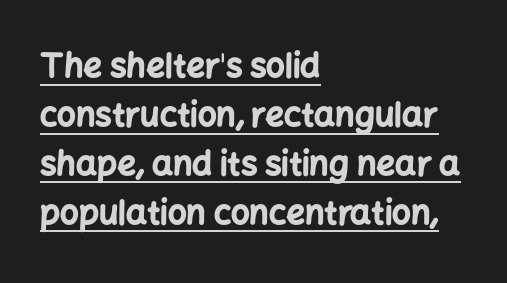
What's the leading like? Ordinary, nothing unusual. Line starts are locked; line ends wander. Is this a fixed-width face? No — the glyphs have proportional, varying widths. A typesetter would label this face a sans. Caption: standard tracking, unaltered. Check the space under the baseline: a stroke is drawn there.
